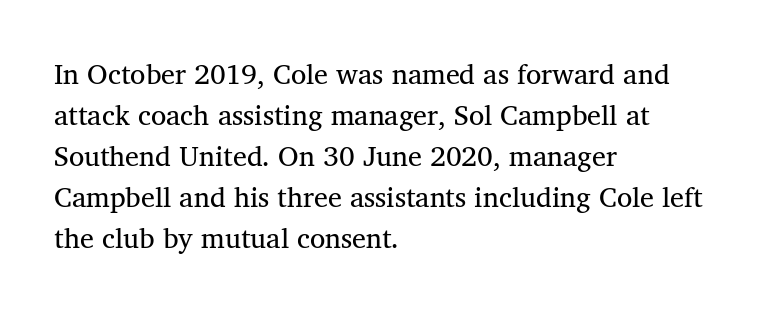
Check under the words: just untouched page. Is this a fixed-width face? No — the glyphs have proportional, varying widths. No extra ink here — the face is not bold. Casual observation: everything's shoved over to the left. Glyph-to-glyph distance matches everyday printed text. Serifs: yes, visible at the terminals of the letterforms.
